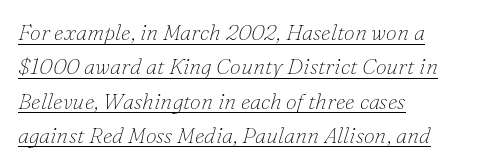
The image shows 22 px text type, italic (leaning right); set left-aligned, normal line spacing (1.56x), normal letter spacing, underlined.
